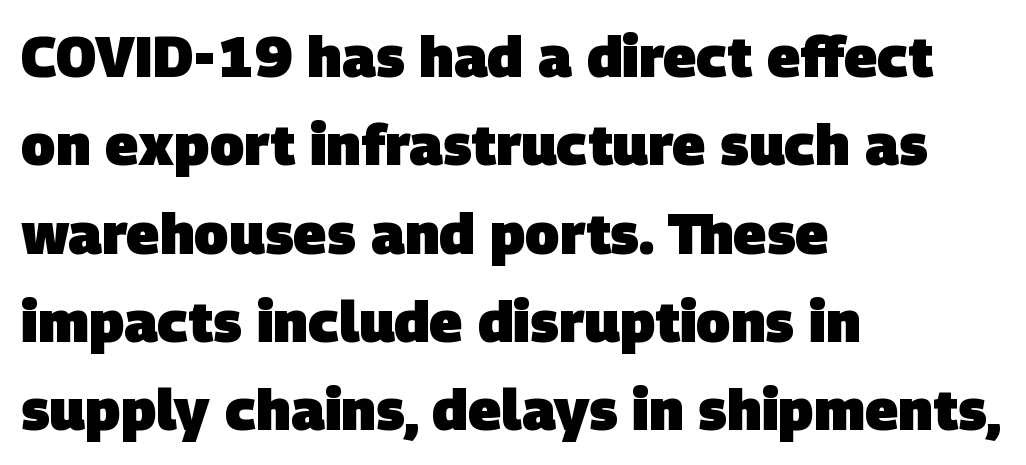
The image shows 57 px heavy sans-serif type; set left-aligned, normal line spacing (1.55x), normal letter spacing, not underlined; low stroke contrast and a large x-height.
